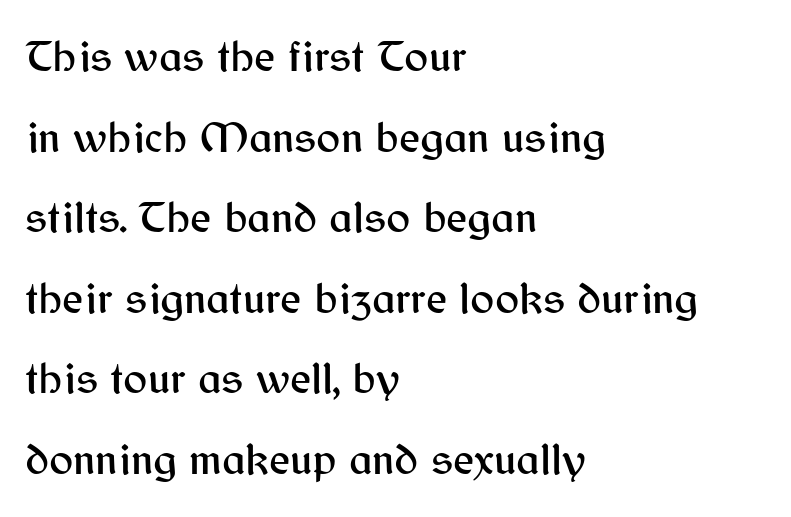
Q: Is the text italic (slanted)? A: No, it is upright.
Q: Is the typeface a serif or a sans-serif typeface? A: Sans-serif.
Q: Is the text underlined? A: No.
Q: How is the paragraph aligned? A: Left-aligned.
Q: Is the spacing between letters normal or unusually wide? A: Normal.
Q: Width (condensed, normal, or wide)? A: Normal.
Q: Stroke contrast? A: Medium.
Q: x-height? A: Medium.
Q: Monospaced? A: No.
